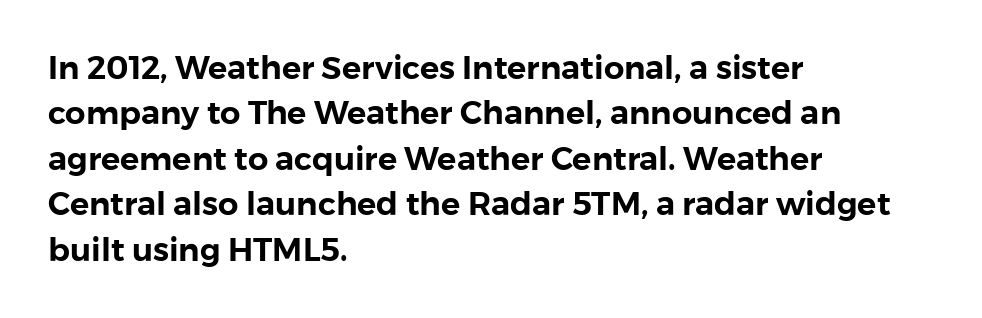
Q: Is the text italic (slanted)? A: No, it is upright.
Q: Is the typeface a serif or a sans-serif typeface? A: Sans-serif.
Q: Is the text underlined? A: No.
Q: How is the paragraph aligned? A: Left-aligned.
Q: Is the spacing between letters normal or unusually wide? A: Normal.
Q: Is the spacing between lines tight, normal or loose? A: Normal.
Q: Width (condensed, normal, or wide)? A: Normal.
Q: x-height? A: Medium.
Q: Monospaced? A: No.
